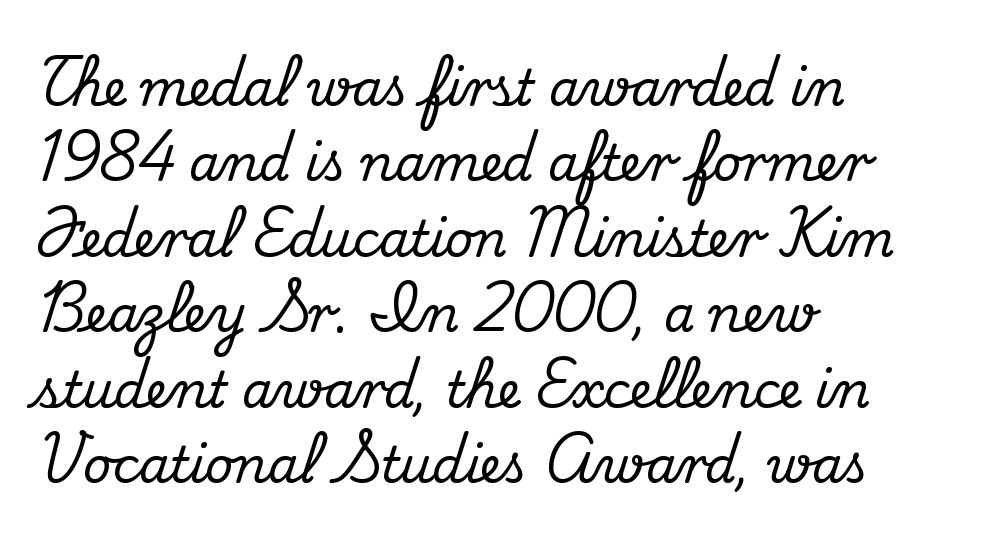
{"serif": "yes", "width": "normal", "stroke_contrast": "medium", "x_height": "small", "monospaced": "no", "underline": "no", "align": "left", "line_spacing": "normal", "line_spacing_ratio": 1.54, "letter_spacing": "normal", "letter_spacing_em": 0.0, "glyph_px": 49}
